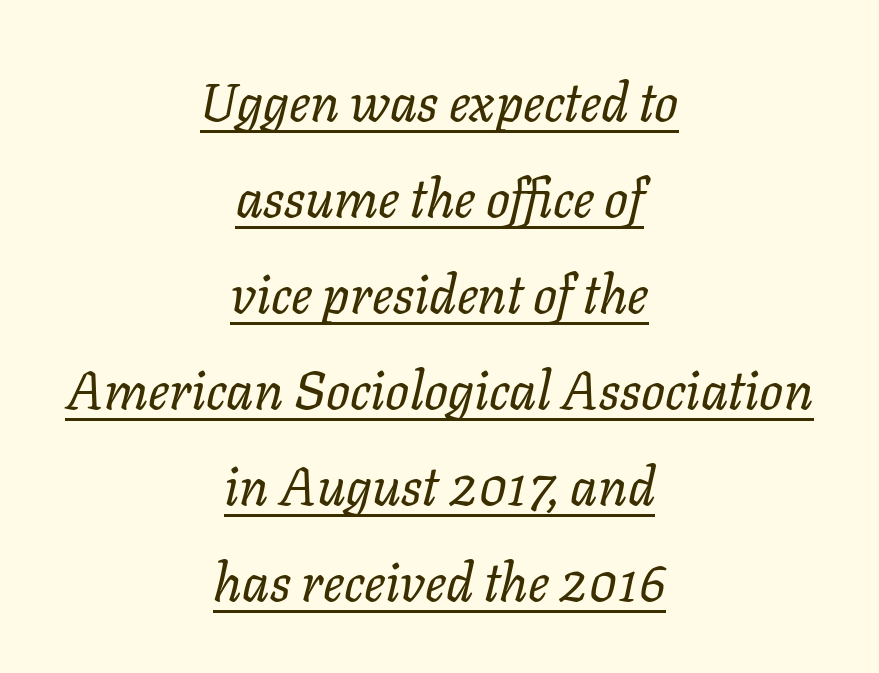
The image shows 53 px regular-weight type, italic (leaning right); set centered, line spacing 1.81x, normal letter spacing, underlined; low stroke contrast and a medium x-height.
